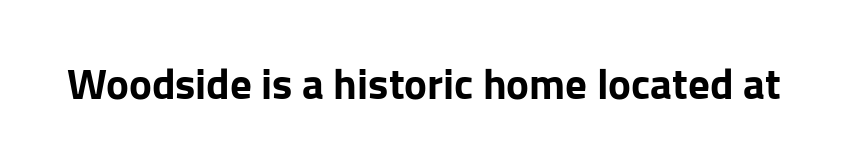
The image shows 43 px bold sans-serif type, upright; set normal letter spacing, not underlined; low stroke contrast and a medium x-height.
